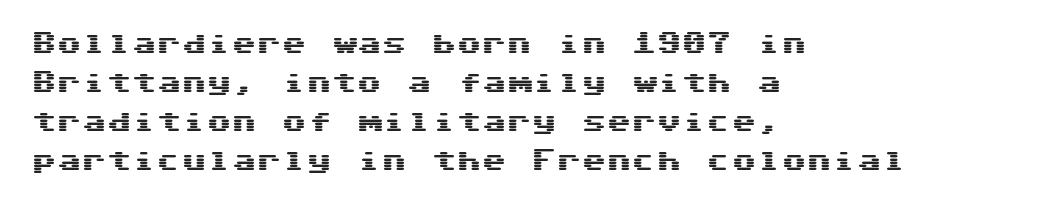
The image shows 25 px text type, upright; set left-aligned, normal line spacing (1.56x), normal letter spacing, not underlined.
